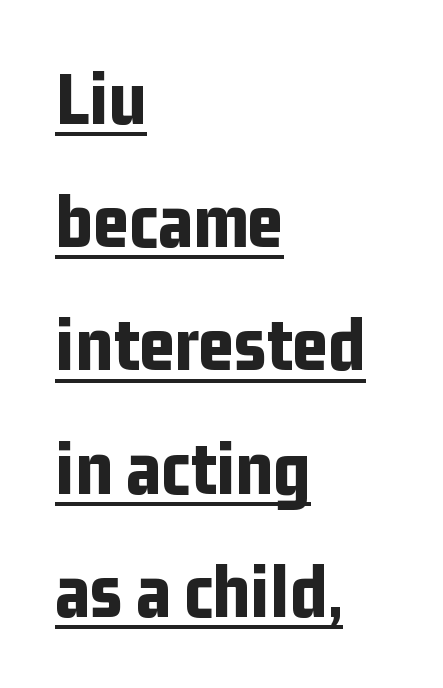
The image shows 78 px bold, condensed sans-serif type, upright; set left-aligned, normal line spacing (1.58x), normal letter spacing, underlined; low stroke contrast and a medium x-height.
